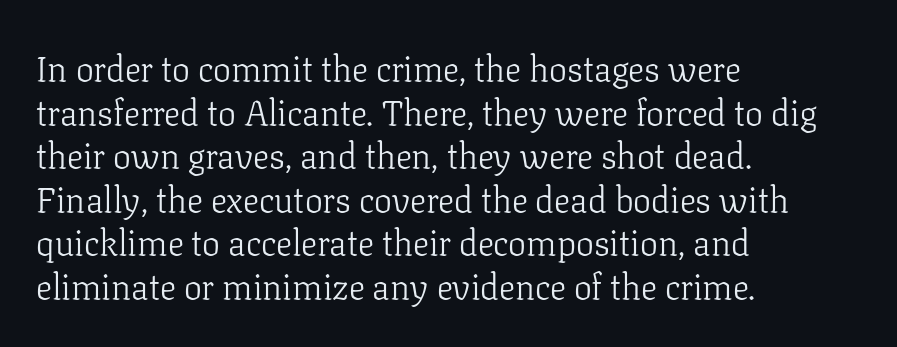
The image shows 36 px light serif type, upright; set left-aligned, line spacing 1.21x, normal letter spacing, not underlined; low stroke contrast and a medium x-height.
